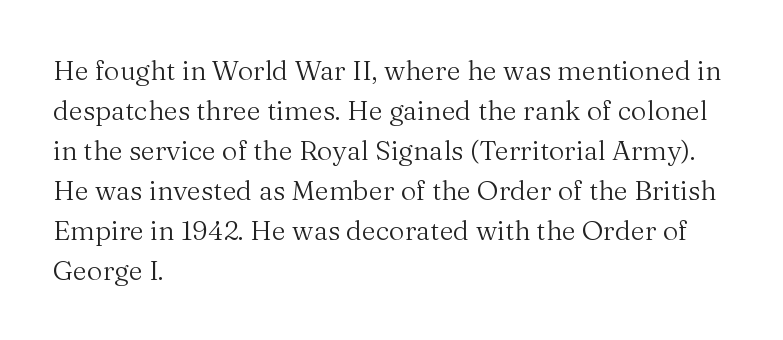
{"italic": "no", "bold": "no", "underline": "no", "align": "left", "line_spacing": "normal", "line_spacing_ratio": 1.48, "letter_spacing": "normal", "letter_spacing_em": 0.0, "glyph_px": 27}
